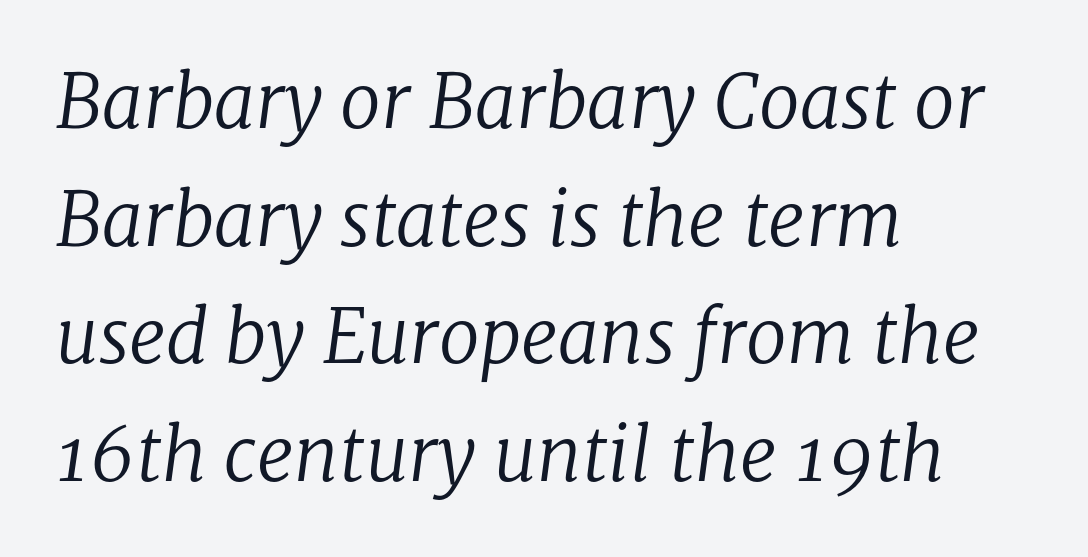
Note the varied advance widths — an 'i' is clearly narrower than an 'm'. The glyphs in this specimen are seriffed. The specimen reads as italic at a glance. The face used here is rendered with its standard letterfit. The rows are spaced the way most documents space them. This rendering uses left alignment, leaving the right contour irregular.
